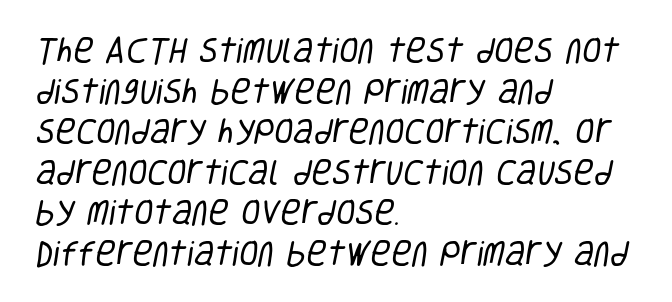
Letters rest on an invisible, unmarked baseline. Font category for this specimen: sans-serif. How are the letters spaced? Ordinarily, with no added tracking. Rows of type keep a routine distance in the vertical direction. Weight: regular or lighter.
